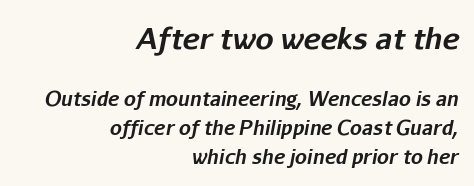
Q: Is the text bold? A: Yes.
Q: Is the text italic (slanted)? A: Yes, it leans right by about 11 degrees.
Q: Is the text underlined? A: No.
Q: How is the paragraph aligned? A: Right-aligned.
Q: Is the spacing between letters normal or unusually wide? A: Normal.
Q: Is the spacing between lines tight, normal or loose? A: Normal.
Q: Which block of text is set in a larger size, the first (top) or the second (bottom)? A: The first (top) one.
Q: Width (condensed, normal, or wide)? A: Normal.
Q: Stroke contrast? A: Low.
Q: x-height? A: Medium.
Q: Monospaced? A: No.
